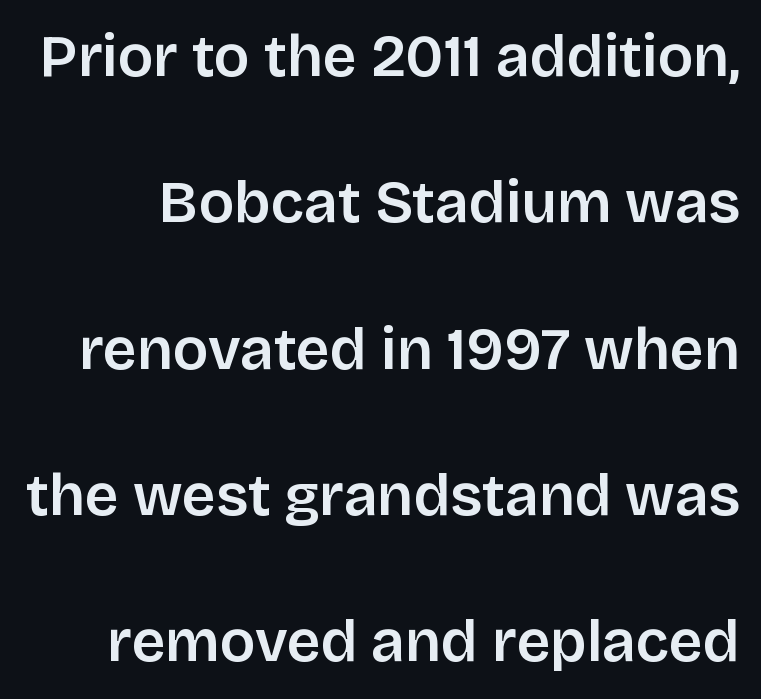
{"serif": "no", "italic": "no", "width": "normal", "stroke_contrast": "low", "x_height": "large", "monospaced": "no", "underline": "no", "line_spacing": "loose", "line_spacing_ratio": 2.48, "letter_spacing": "normal", "letter_spacing_em": 0.0, "glyph_px": 59}
